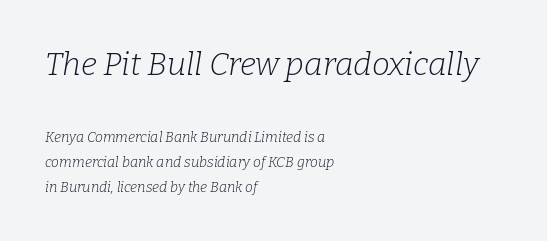
{"serif": "yes", "italic": "yes", "lean": "right", "slant_degrees": 9, "bold": "no", "weight": "light", "width": "normal", "stroke_contrast": "low", "x_height": "medium", "monospaced": "no", "underline": "no", "align": "left", "line_spacing_ratio": 1.79, "letter_spacing": "normal", "letter_spacing_em": 0.0, "larger_block": "first", "size_ratio": 2.29, "glyph_px": 32}
